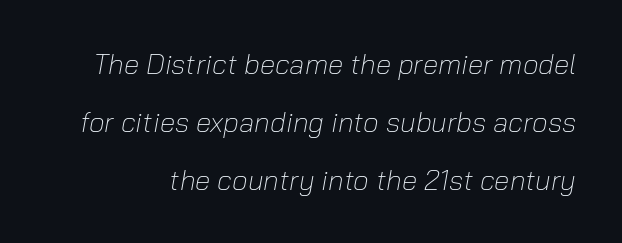
Every character sits at an angle, as italics do. This sample has the flowing, uneven cadence of proportional lettering. The strokes are not fattened; the text isn't bold. Unmarked baselines from the first word to the last. Honestly, the rows look like they've been pulled way apart. Words appear dense and cohesive because spacing is normal.
